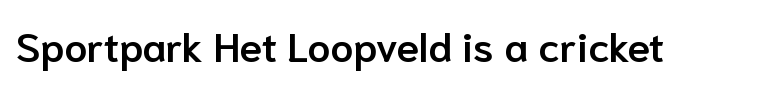
Q: Is the text bold? A: Semi-bold.
Q: Is the text italic (slanted)? A: No, it is upright.
Q: Is the typeface a serif or a sans-serif typeface? A: Sans-serif.
Q: Is the text underlined? A: No.
Q: Is the spacing between letters normal or unusually wide? A: Normal.
Q: Width (condensed, normal, or wide)? A: Normal.
Q: Stroke contrast? A: Low.
Q: x-height? A: Medium.
Q: Monospaced? A: No.
